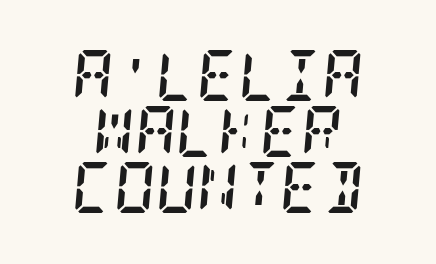
The image shows 51 px semibold, condensed serif type, italic (leaning right); set tight line spacing (1.1x), normal letter spacing, not underlined; low stroke contrast and a large x-height.
